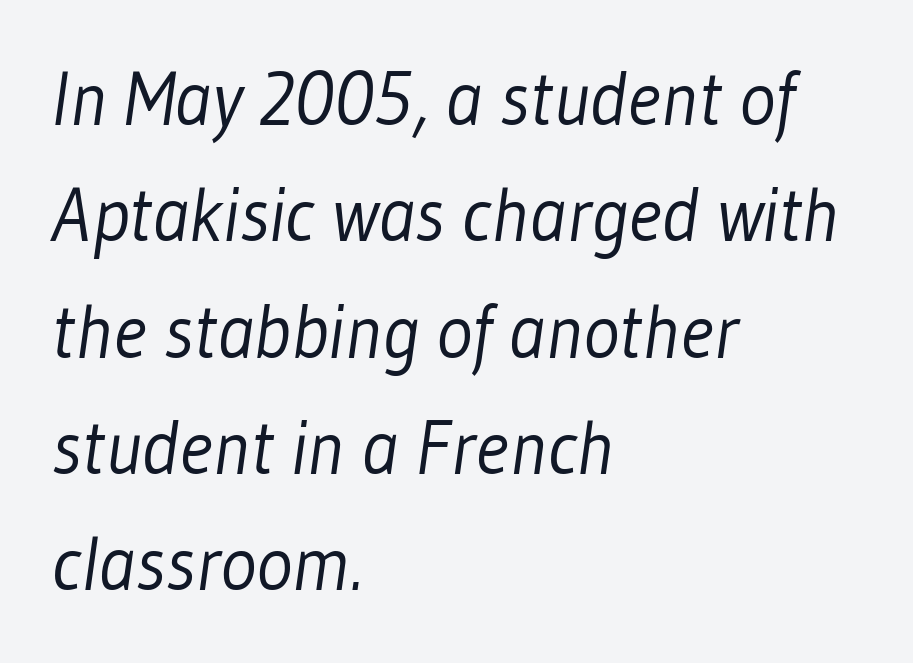
{"serif": "no", "bold": "no", "weight": "light", "width": "condensed", "stroke_contrast": "low", "x_height": "medium", "monospaced": "no", "underline": "no", "align": "left", "line_spacing": "normal", "line_spacing_ratio": 1.53, "letter_spacing": "normal", "letter_spacing_em": 0.0, "glyph_px": 76}
